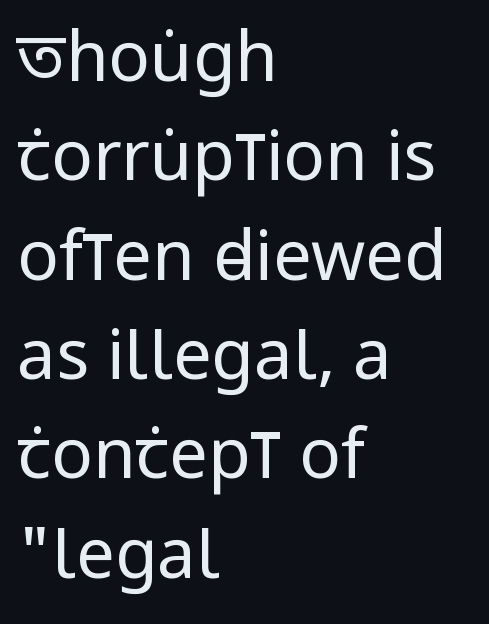
{"serif": "no", "italic": "no", "bold": "no", "weight": "regular", "width": "condensed", "stroke_contrast": "low", "x_height": "large", "monospaced": "no", "underline": "no", "align": "left", "line_spacing": "normal", "line_spacing_ratio": 1.44, "letter_spacing": "normal", "letter_spacing_em": 0.0, "glyph_px": 69}
